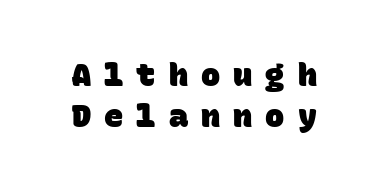
{"serif": "no", "bold": "yes", "weight": "heavy", "width": "normal", "stroke_contrast": "low", "x_height": "large", "monospaced": "yes", "underline": "no", "line_spacing": "normal", "line_spacing_ratio": 1.29, "letter_spacing": "wide", "letter_spacing_em": 0.41, "glyph_px": 32}
